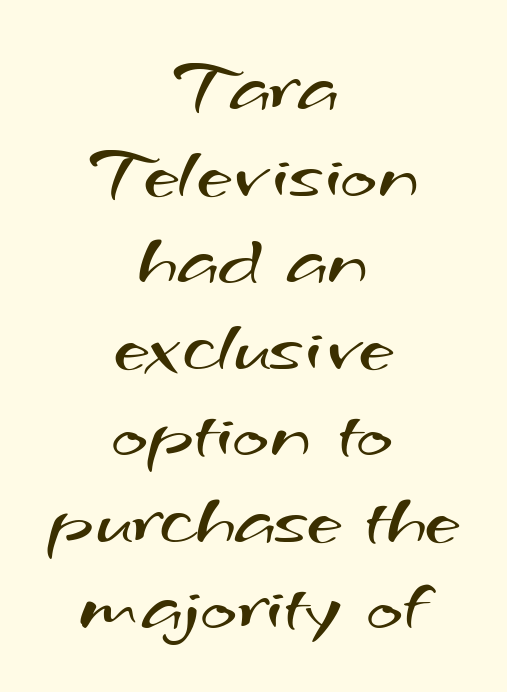
{"serif": "no", "bold": "no", "weight": "regular", "width": "wide", "stroke_contrast": "medium", "x_height": "small", "monospaced": "no", "underline": "no", "align": "center", "line_spacing": "tight", "line_spacing_ratio": 1.11, "letter_spacing": "normal", "letter_spacing_em": 0.0, "glyph_px": 78}
